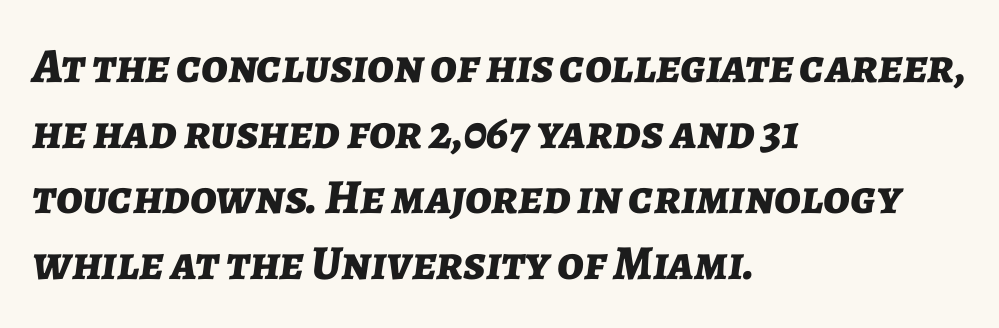
Typesetter's note: full bold, strokes at maximum text heaviness. Each letter keeps its own natural width here, so spacing adapts to shape. Horizontal bands of white between lines are of average thickness. The passage is arranged the way most books set body copy — flush left. The letterforms sit shoulder to shoulder at normal distance. Bare-footed words on every line.
